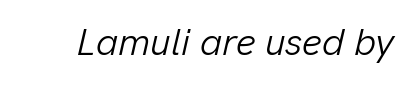
{"italic": "yes", "lean": "right", "slant_degrees": 13, "bold": "no", "weight": "light", "width": "normal", "stroke_contrast": "low", "x_height": "medium", "monospaced": "no", "underline": "no", "letter_spacing": "normal", "letter_spacing_em": 0.0, "glyph_px": 38}
